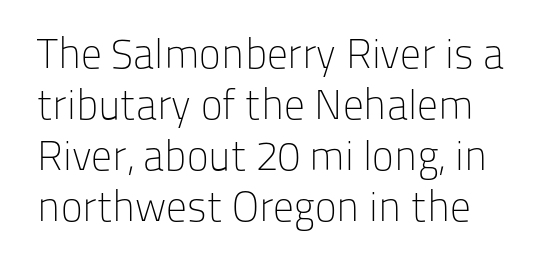
Q: Is the text bold? A: No.
Q: Is the text italic (slanted)? A: No, it is upright.
Q: Is the typeface a serif or a sans-serif typeface? A: Sans-serif.
Q: Is the text underlined? A: No.
Q: How is the paragraph aligned? A: Left-aligned.
Q: Is the spacing between letters normal or unusually wide? A: Normal.
Q: Width (condensed, normal, or wide)? A: Normal.
Q: Stroke contrast? A: Low.
Q: x-height? A: Medium.
Q: Monospaced? A: No.
